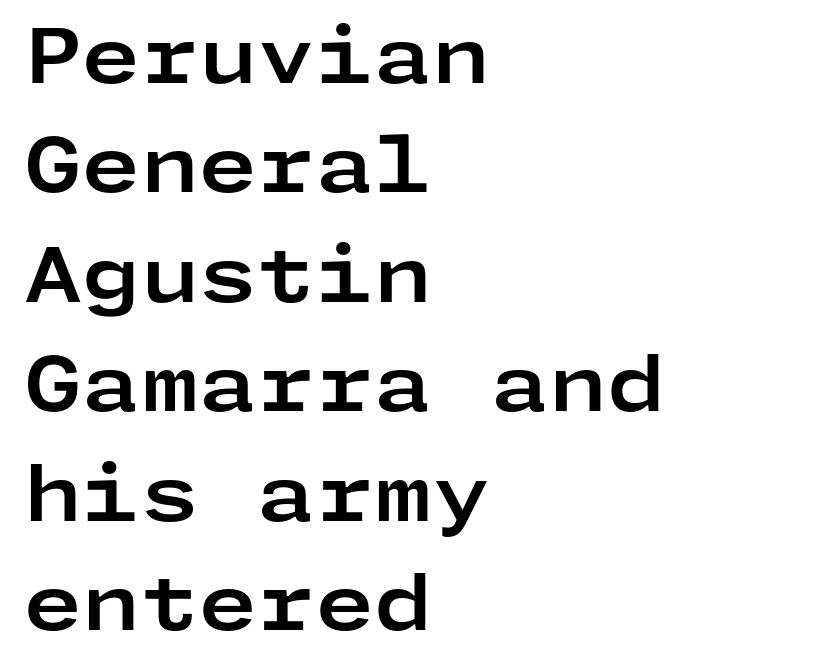
The image shows 75 px bold, wide sans-serif type, upright; set left-aligned, normal line spacing (1.46x), normal letter spacing, not underlined; low stroke contrast and a medium x-height.
